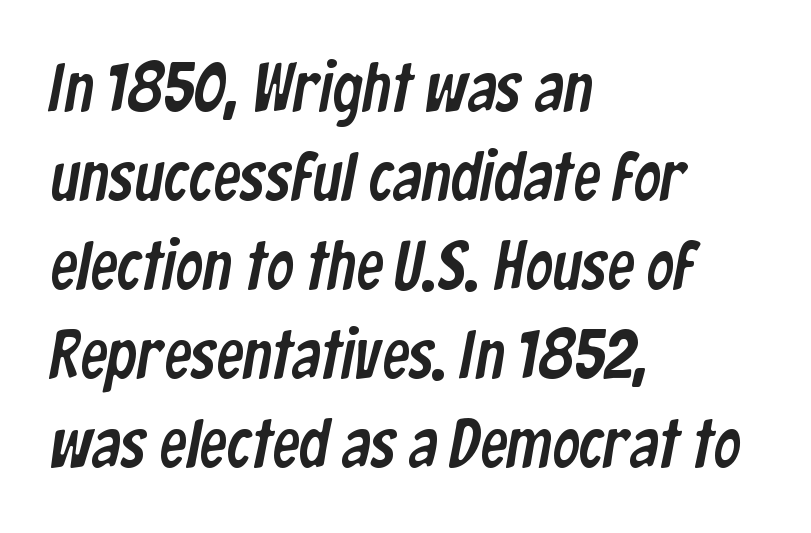
{"serif": "no", "width": "condensed", "stroke_contrast": "low", "x_height": "medium", "monospaced": "no", "underline": "no", "align": "left", "line_spacing": "normal", "line_spacing_ratio": 1.31, "letter_spacing": "normal", "letter_spacing_em": 0.0, "glyph_px": 68}
